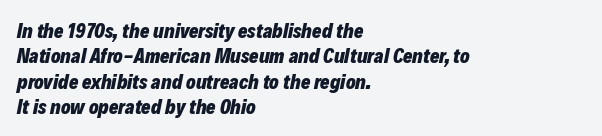
Q: Is the text bold? A: Yes.
Q: Is the text italic (slanted)? A: Yes, it leans right by about 12 degrees.
Q: Is the text underlined? A: No.
Q: How is the paragraph aligned? A: Left-aligned.
Q: Is the spacing between letters normal or unusually wide? A: Normal.
Q: Is the spacing between lines tight, normal or loose? A: Normal.
